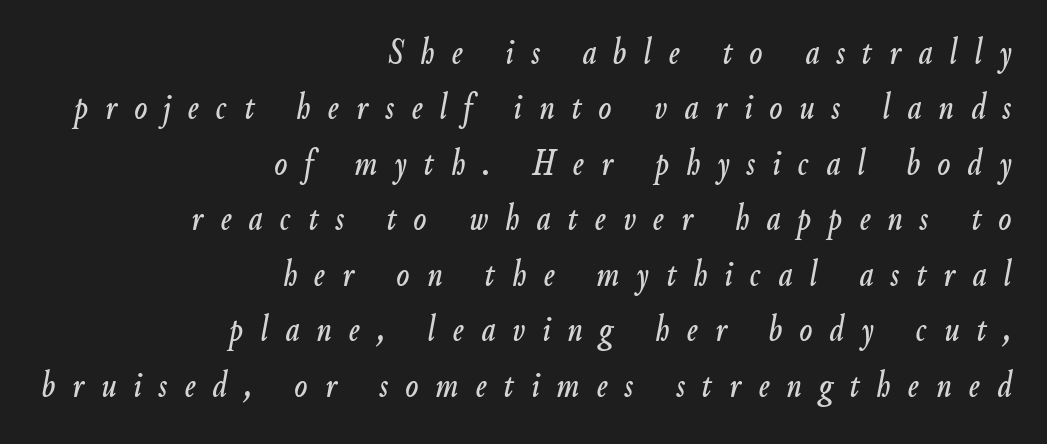
Visually the block forms a straight wall on the right and a jagged coastline on the left. Tracking here is generous; glyphs stand well apart from one another. Decoration check: the copy has no underline. Is this a fixed-width face? No — the glyphs have proportional, varying widths. Slanted lettering throughout. Students, observe: this is what conventionally led text looks like.
